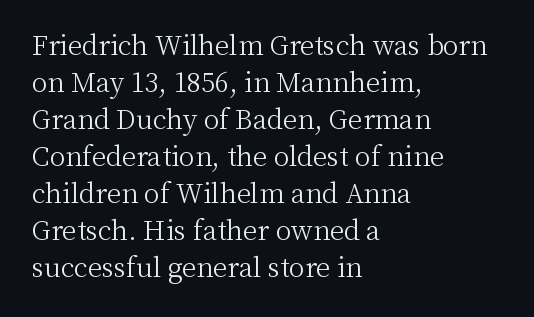
The image shows 26 px text type, upright; set left-aligned, normal line spacing (1.42x), normal letter spacing, not underlined.
